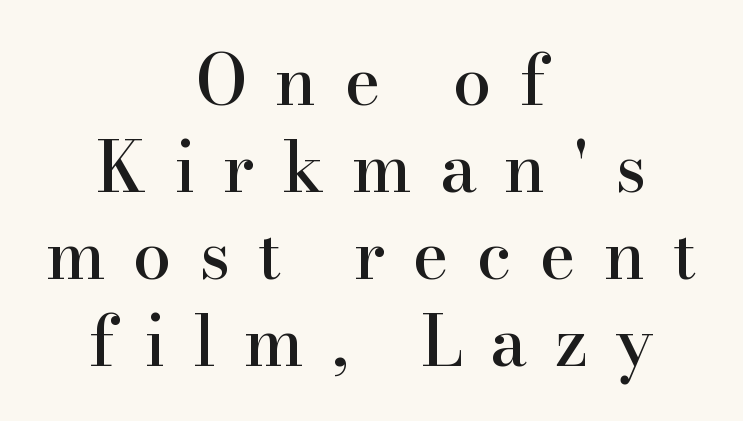
{"serif": "yes", "italic": "no", "width": "normal", "stroke_contrast": "high", "x_height": "small", "monospaced": "no", "underline": "no", "align": "center", "line_spacing": "normal", "line_spacing_ratio": 1.26, "letter_spacing": "wide", "letter_spacing_em": 0.4, "glyph_px": 69}
